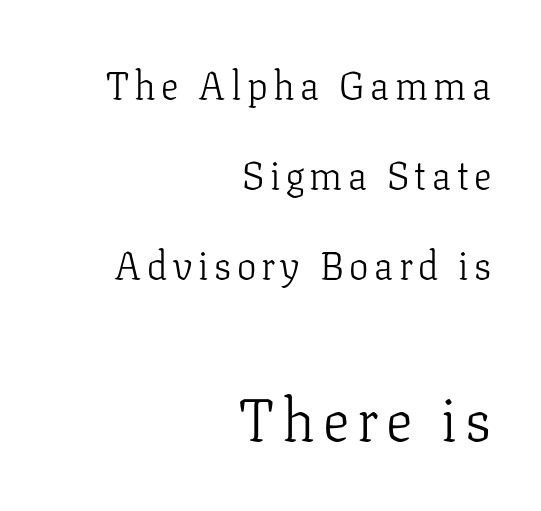
The image shows 59 px light serif type, upright; set right-aligned, loose line spacing (2.31x), not underlined; the second (bottom) block is 1.51x larger; low stroke contrast and a medium x-height.
